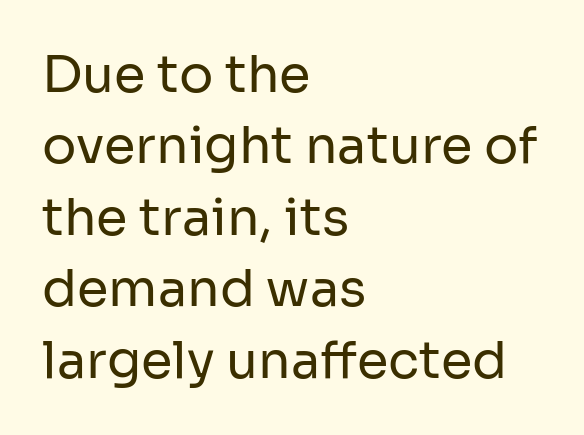
The image shows 51 px regular-weight sans-serif type, upright; set left-aligned, normal line spacing (1.4x), normal letter spacing, not underlined; low stroke contrast and a medium x-height.
